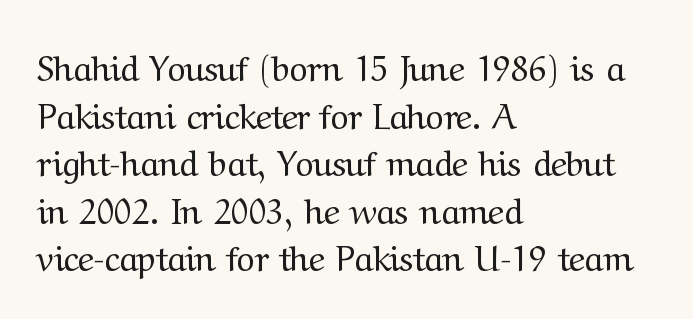
Q: Is the text bold? A: No.
Q: Is the text italic (slanted)? A: No, it is upright.
Q: Is the typeface a serif or a sans-serif typeface? A: Serif.
Q: Is the text underlined? A: No.
Q: How is the paragraph aligned? A: Left-aligned.
Q: Is the spacing between letters normal or unusually wide? A: Normal.
Q: Is the spacing between lines tight, normal or loose? A: Normal.
Q: Width (condensed, normal, or wide)? A: Normal.
Q: Stroke contrast? A: Medium.
Q: x-height? A: Medium.
Q: Monospaced? A: No.
